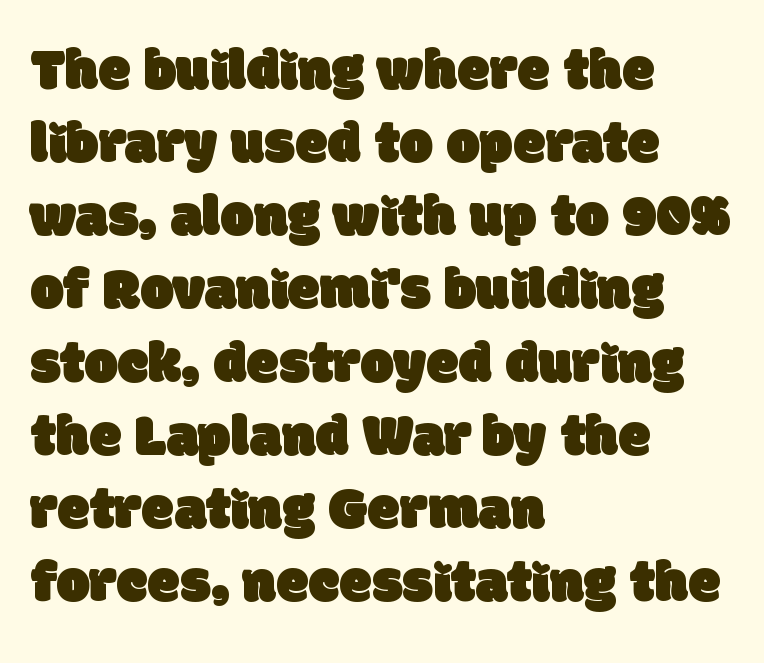
Characters follow at the spacing the type designer built in. In terms of letterform style, serifs are entirely absent. The letters advance in unequal steps, a hallmark of proportional type. Honestly, there is no underline to notice here at all. The lines are quadded left.
